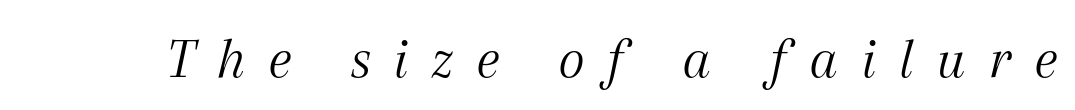
Heaviness? Minimal to ordinary, like unemphasized prose. Substantial extra tracking has been applied to these lines. The space directly below the letters is spotless. Font category for this specimen: serif. A typesetter would call this proportional, since set widths differ per character.
